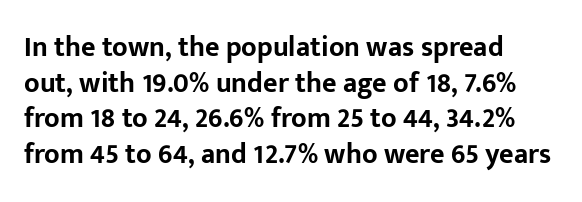
{"serif": "no", "italic": "no", "bold": "yes", "weight": "bold", "width": "normal", "stroke_contrast": "low", "x_height": "medium", "monospaced": "no", "underline": "no", "align": "left", "line_spacing": "normal", "line_spacing_ratio": 1.27, "letter_spacing": "normal", "letter_spacing_em": 0.0, "glyph_px": 28}
